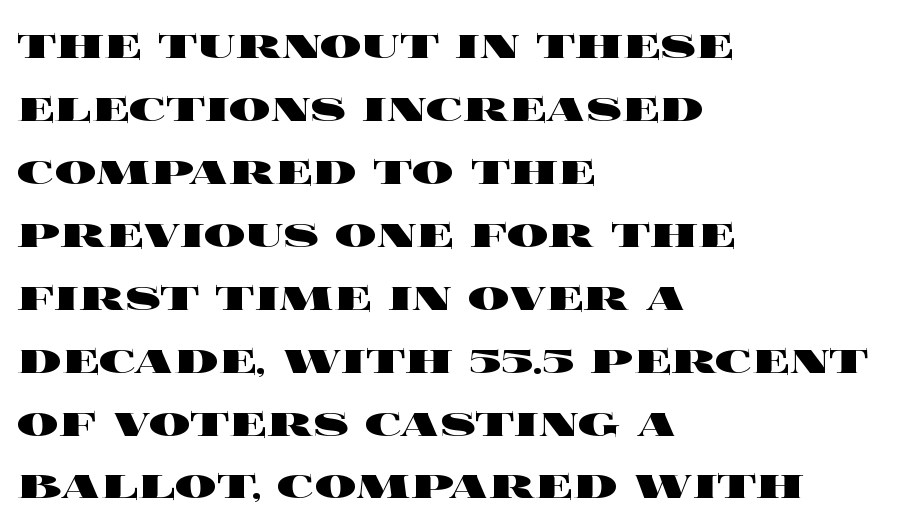
Just letters on the line, the space beneath them empty. Quick note: not italic, upright. Spacing between characters is what you'd get straight out of the box. What weight is shown? A full bold with thick strokes.
